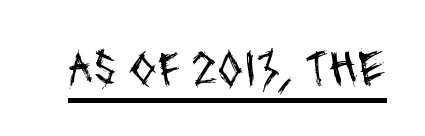
{"serif": "no", "bold": "no", "weight": "regular", "width": "condensed", "stroke_contrast": "medium", "x_height": "large", "monospaced": "no", "underline": "yes", "letter_spacing": "normal", "letter_spacing_em": 0.0, "glyph_px": 50}
